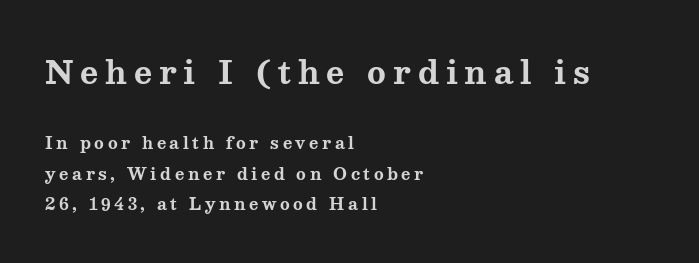
Q: Is the text bold? A: Yes.
Q: Is the text italic (slanted)? A: No, it is upright.
Q: Is the typeface a serif or a sans-serif typeface? A: Serif.
Q: Is the text underlined? A: No.
Q: How is the paragraph aligned? A: Left-aligned.
Q: Is the spacing between letters normal or unusually wide? A: Unusually wide.
Q: Is the spacing between lines tight, normal or loose? A: Loose.
Q: Which block of text is set in a larger size, the first (top) or the second (bottom)? A: The first (top) one.
Q: Width (condensed, normal, or wide)? A: Wide.
Q: Stroke contrast? A: Medium.
Q: x-height? A: Medium.
Q: Monospaced? A: No.
